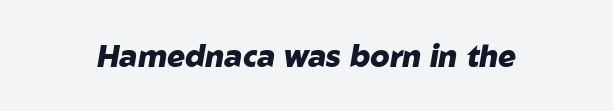
{"italic": "yes", "lean": "right", "slant_degrees": 10, "bold": "yes", "weight": "heavy", "width": "normal", "stroke_contrast": "low", "x_height": "medium", "monospaced": "no", "underline": "no", "letter_spacing": "normal", "letter_spacing_em": 0.0, "glyph_px": 30}
